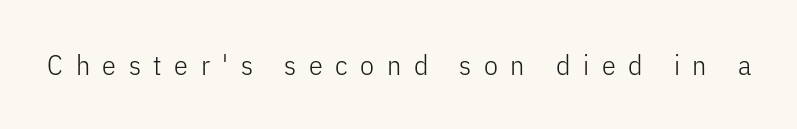
Q: Is the text bold? A: No.
Q: Is the text italic (slanted)? A: No, it is upright.
Q: Is the typeface a serif or a sans-serif typeface? A: Sans-serif.
Q: Is the text underlined? A: No.
Q: Is the spacing between letters normal or unusually wide? A: Unusually wide.
Q: Width (condensed, normal, or wide)? A: Condensed.
Q: Stroke contrast? A: Low.
Q: x-height? A: Medium.
Q: Monospaced? A: No.
